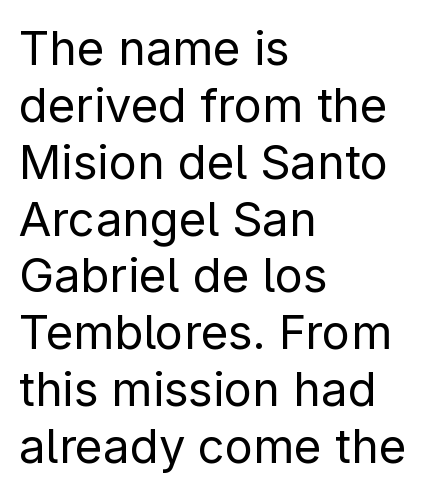
Q: Is the text bold? A: No.
Q: Is the text italic (slanted)? A: No, it is upright.
Q: Is the typeface a serif or a sans-serif typeface? A: Sans-serif.
Q: Is the text underlined? A: No.
Q: How is the paragraph aligned? A: Left-aligned.
Q: Is the spacing between letters normal or unusually wide? A: Normal.
Q: Width (condensed, normal, or wide)? A: Normal.
Q: Stroke contrast? A: Low.
Q: x-height? A: Medium.
Q: Monospaced? A: No.
